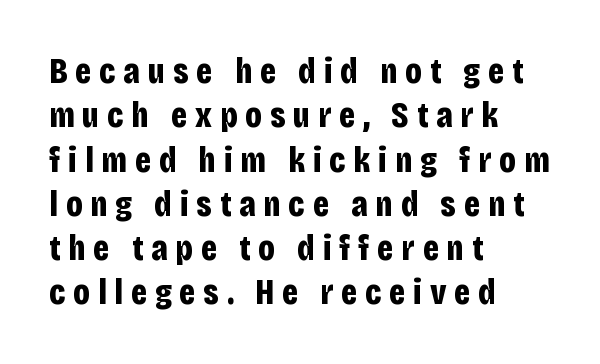
When letters stand straight like this, we call the style roman or upright. Horizontally, the lines are justified to the leading edge only. Descenders hang freely into open space. This sample has the flowing, uneven cadence of proportional lettering. Look at the bottom of the vertical strokes: they stop flat, with no serifs. Short note: letters widely spaced.
